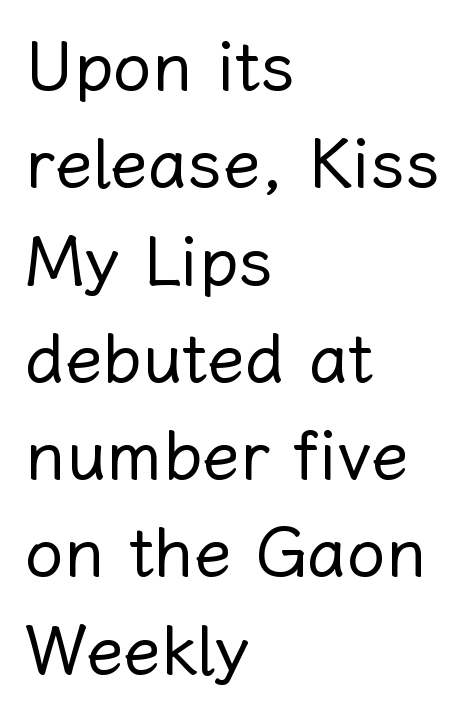
The image shows 69 px regular-weight type, upright; set left-aligned, normal line spacing (1.41x), normal letter spacing, not underlined; low stroke contrast and a medium x-height.
